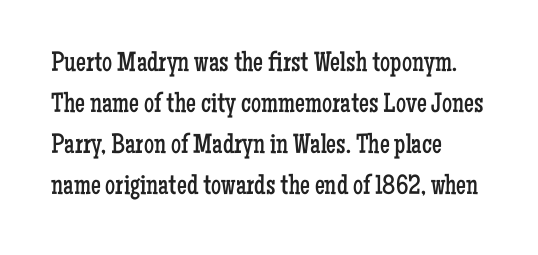
Honestly, the row spacing looks completely unremarkable. Teacher's note: observe the even left margin — that is flush-left alignment. Each letter keeps its own natural width here, so spacing adapts to shape. Stems here are at most as thick as an everyday book face. Tracking value appears to be zero — textbook default spacing. Anything drawn beneath the words? Only blank space.
